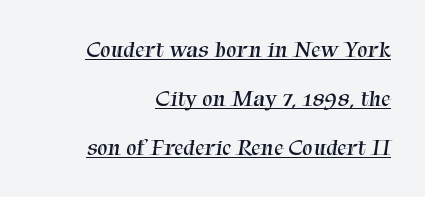
{"bold": "no", "underline": "yes", "align": "right", "line_spacing": "loose", "line_spacing_ratio": 2.12, "letter_spacing": "normal", "letter_spacing_em": 0.0, "glyph_px": 23}
